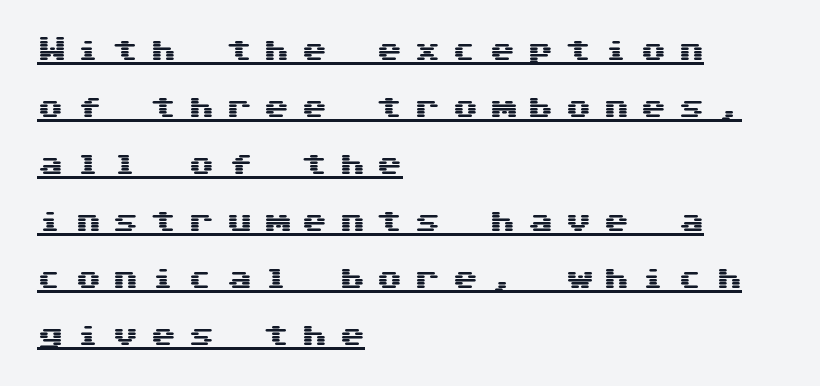
The image shows 26 px text type, upright; set left-aligned, loose line spacing (2.19x), unusually wide letter spacing (+0.45 em), underlined.
